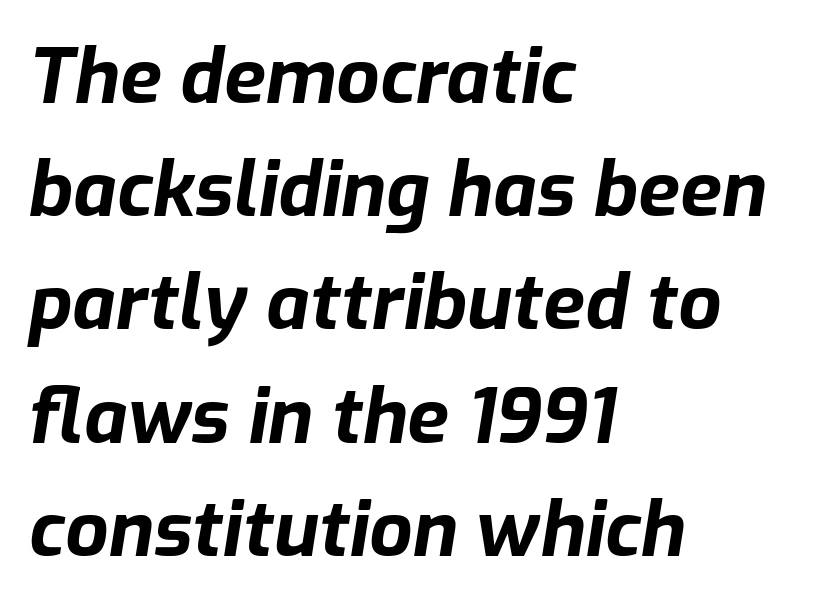
{"italic": "yes", "lean": "right", "slant_degrees": 9, "bold": "yes", "weight": "bold", "width": "normal", "stroke_contrast": "low", "x_height": "medium", "monospaced": "no", "underline": "no", "align": "left", "line_spacing": "normal", "line_spacing_ratio": 1.49, "letter_spacing": "normal", "letter_spacing_em": 0.0, "glyph_px": 76}
